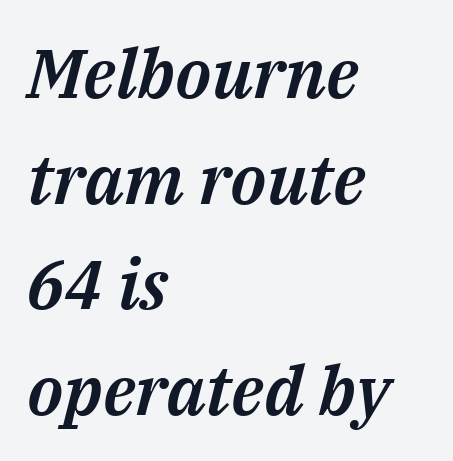
Looking at the ascenders, they clearly lean. Spacing verdict: proportional, widths tailored to each character. The type is set solid horizontally, with unmodified tracking. The typesetter chose a ragged-right arrangement here.
